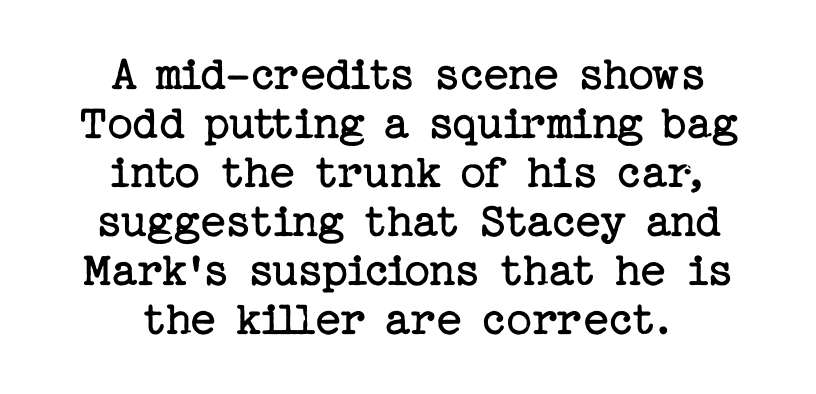
{"serif": "yes", "italic": "no", "bold": "no", "weight": "regular", "width": "normal", "stroke_contrast": "low", "x_height": "medium", "underline": "no", "align": "center", "line_spacing": "tight", "line_spacing_ratio": 0.98, "letter_spacing": "normal", "letter_spacing_em": 0.0, "glyph_px": 50}
